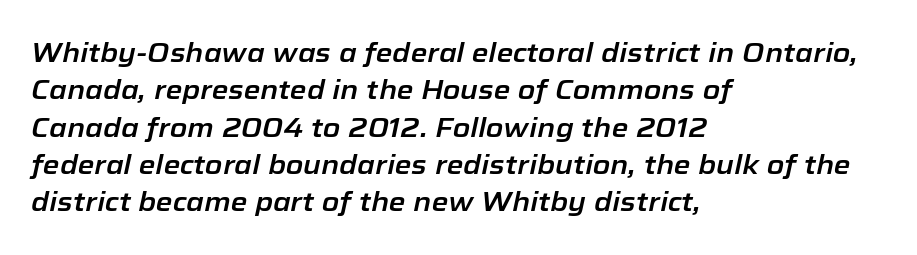
Q: Is the text italic (slanted)? A: Yes, it leans right by about 12 degrees.
Q: Is the text underlined? A: No.
Q: How is the paragraph aligned? A: Left-aligned.
Q: Is the spacing between letters normal or unusually wide? A: Normal.
Q: Is the spacing between lines tight, normal or loose? A: Normal.
